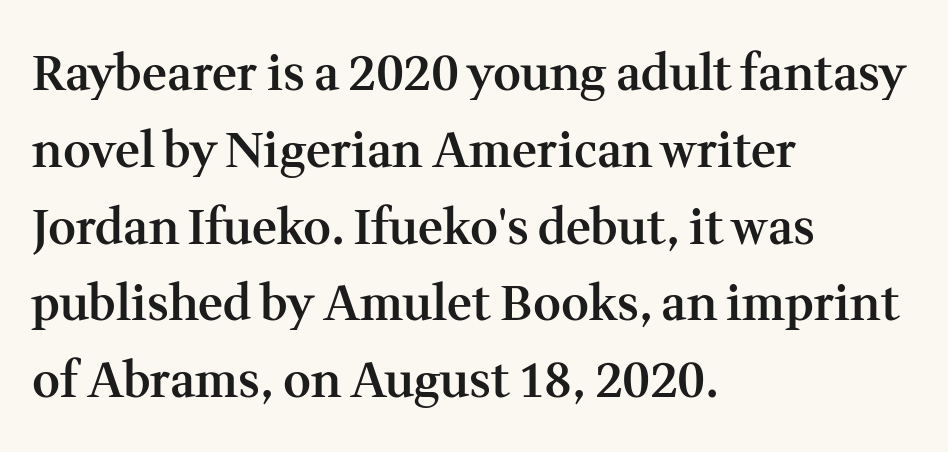
Q: Is the text bold? A: Semi-bold.
Q: Is the text italic (slanted)? A: No, it is upright.
Q: Is the typeface a serif or a sans-serif typeface? A: Serif.
Q: Is the text underlined? A: No.
Q: How is the paragraph aligned? A: Left-aligned.
Q: Is the spacing between letters normal or unusually wide? A: Normal.
Q: Is the spacing between lines tight, normal or loose? A: Normal.
Q: Width (condensed, normal, or wide)? A: Normal.
Q: Stroke contrast? A: Medium.
Q: x-height? A: Medium.
Q: Monospaced? A: No.
